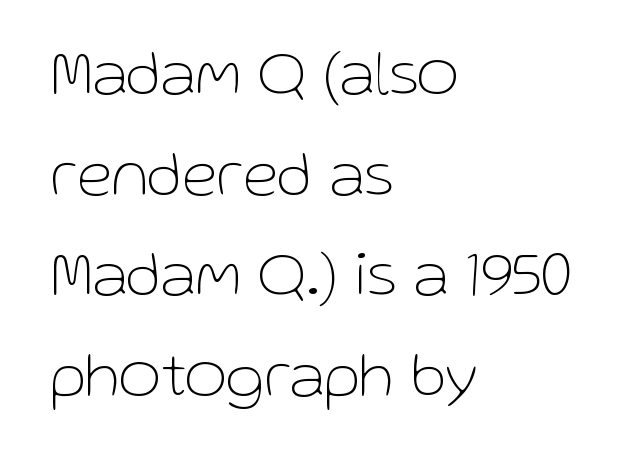
The image shows 65 px thin sans-serif type, upright; set left-aligned, normal line spacing (1.55x), normal letter spacing, not underlined; low stroke contrast and a medium x-height.
